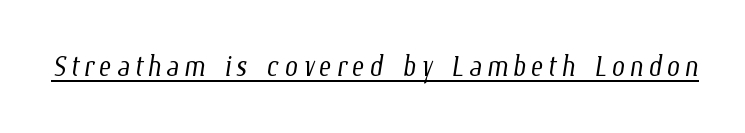
Q: Is the text bold? A: No.
Q: Is the text underlined? A: Yes.
Q: Width (condensed, normal, or wide)? A: Condensed.
Q: Stroke contrast? A: Low.
Q: x-height? A: Medium.
Q: Monospaced? A: No.
